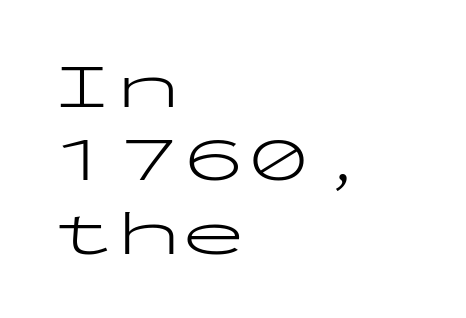
Q: Is the text bold? A: No.
Q: Is the text italic (slanted)? A: No, it is upright.
Q: Is the typeface a serif or a sans-serif typeface? A: Sans-serif.
Q: Is the text underlined? A: No.
Q: How is the paragraph aligned? A: Left-aligned.
Q: Is the spacing between letters normal or unusually wide? A: Normal.
Q: Is the spacing between lines tight, normal or loose? A: Tight.
Q: Width (condensed, normal, or wide)? A: Wide.
Q: Stroke contrast? A: Low.
Q: x-height? A: Medium.
Q: Monospaced? A: Yes.
